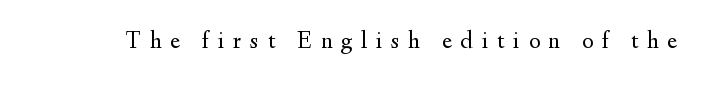
The image shows 24 px text type, upright; set unusually wide letter spacing (+0.37 em), not underlined.
